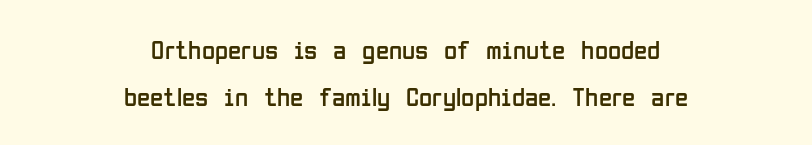
{"italic": "no", "bold": "no", "underline": "no", "align": "center", "line_spacing_ratio": 1.75, "letter_spacing": "normal", "letter_spacing_em": 0.0, "glyph_px": 27}
